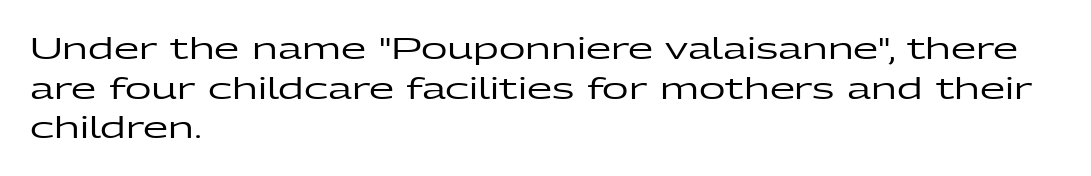
The image shows 29 px wide sans-serif type, upright; set left-aligned, normal line spacing (1.37x), normal letter spacing, not underlined; low stroke contrast and a medium x-height.
